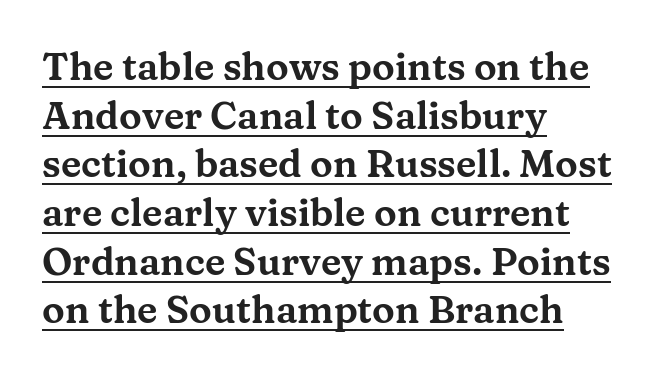
The image shows 38 px wide serif type, upright; set left-aligned, normal line spacing (1.28x), normal letter spacing, underlined; medium stroke contrast and a medium x-height.
